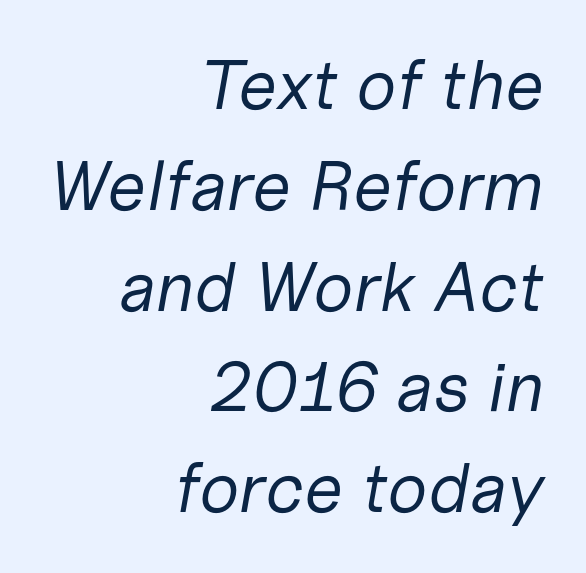
The image shows 70 px regular-weight type, italic (leaning right); set right-aligned, normal line spacing (1.44x), normal letter spacing, not underlined; low stroke contrast and a medium x-height.
